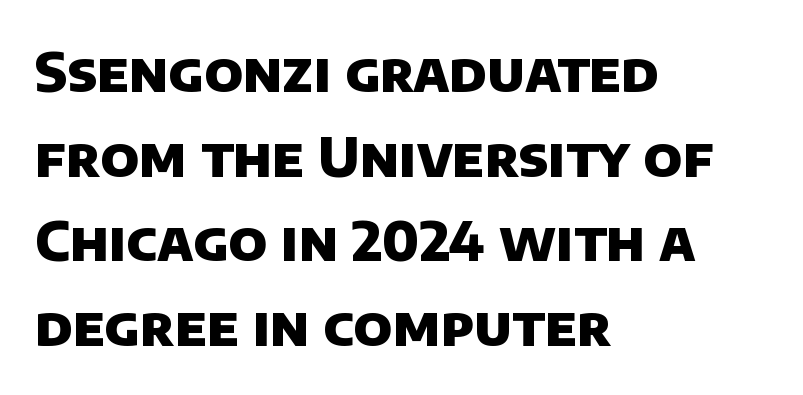
Q: Is the text bold? A: Yes.
Q: Is the typeface a serif or a sans-serif typeface? A: Sans-serif.
Q: Is the text underlined? A: No.
Q: How is the paragraph aligned? A: Left-aligned.
Q: Is the spacing between letters normal or unusually wide? A: Normal.
Q: Is the spacing between lines tight, normal or loose? A: Normal.
Q: Width (condensed, normal, or wide)? A: Normal.
Q: Stroke contrast? A: Low.
Q: x-height? A: Large.
Q: Monospaced? A: No.
